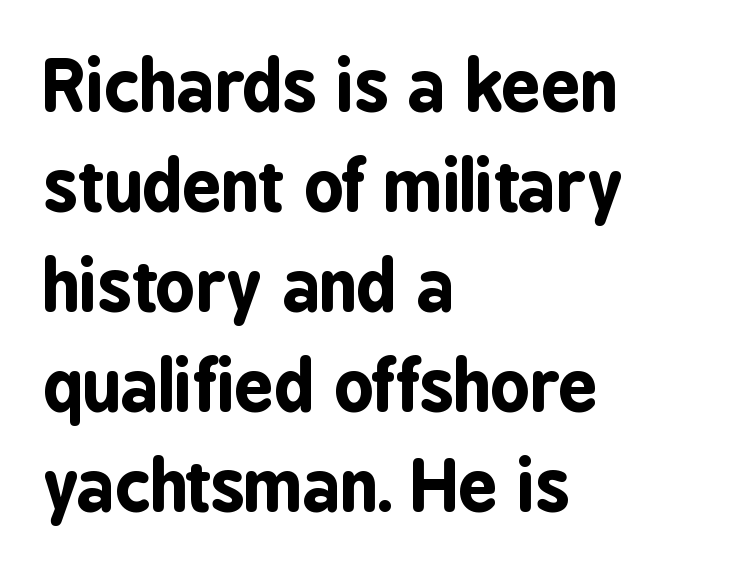
Q: Is the text bold? A: Yes.
Q: Is the text italic (slanted)? A: No, it is upright.
Q: Is the typeface a serif or a sans-serif typeface? A: Sans-serif.
Q: Is the text underlined? A: No.
Q: How is the paragraph aligned? A: Left-aligned.
Q: Is the spacing between letters normal or unusually wide? A: Normal.
Q: Is the spacing between lines tight, normal or loose? A: Normal.
Q: Width (condensed, normal, or wide)? A: Condensed.
Q: Stroke contrast? A: Low.
Q: x-height? A: Medium.
Q: Monospaced? A: No.
